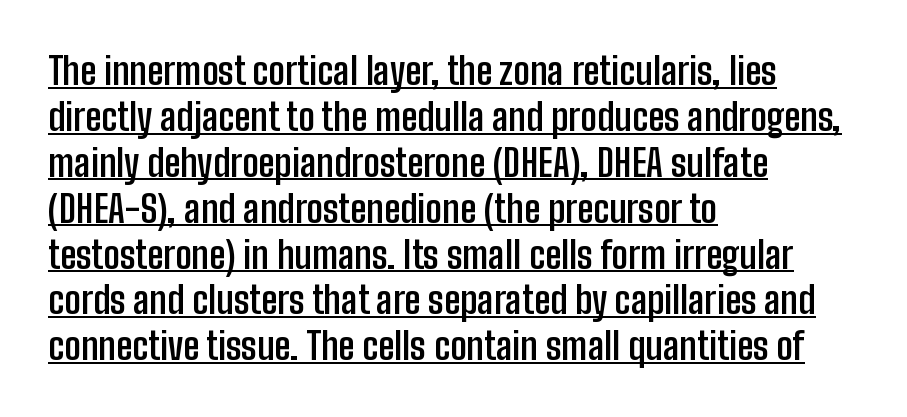
Alignment: flush left. Every character sits straight up, as roman type does. Looks like regular typesetting: each glyph gets only the width it needs. Each line of the rendering has a horizontal stroke beneath the glyphs. You can tell from the bare stems that sans-serif type was used.
